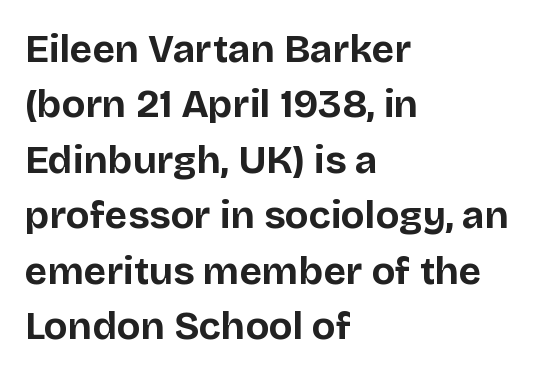
The image shows 39 px bold sans-serif type, upright; set left-aligned, normal line spacing (1.42x), normal letter spacing, not underlined; low stroke contrast and a large x-height.
